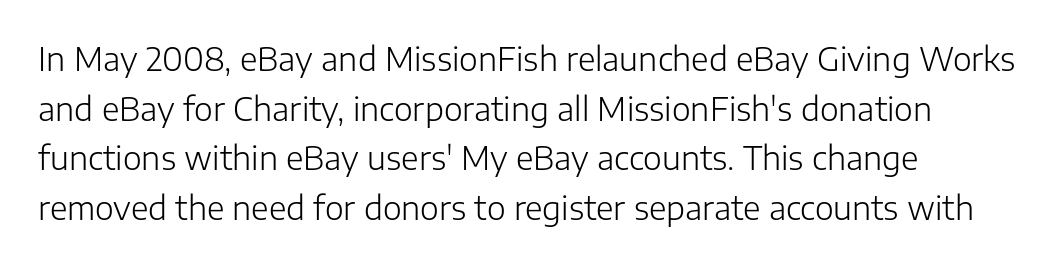
Q: Is the text bold? A: No.
Q: Is the text italic (slanted)? A: No, it is upright.
Q: Is the typeface a serif or a sans-serif typeface? A: Sans-serif.
Q: Is the text underlined? A: No.
Q: How is the paragraph aligned? A: Left-aligned.
Q: Is the spacing between letters normal or unusually wide? A: Normal.
Q: Is the spacing between lines tight, normal or loose? A: Normal.
Q: Width (condensed, normal, or wide)? A: Normal.
Q: Stroke contrast? A: Low.
Q: x-height? A: Medium.
Q: Monospaced? A: No.
